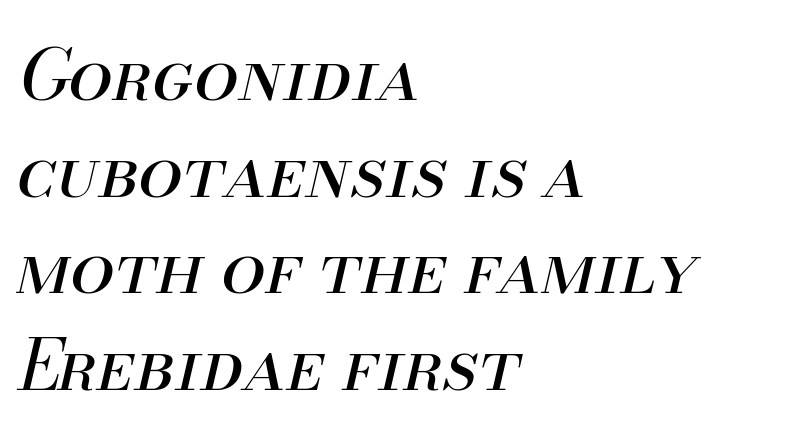
The image shows 71 px regular-weight type, italic (leaning right); set left-aligned, normal line spacing (1.36x), normal letter spacing, not underlined; medium stroke contrast and a small x-height.
